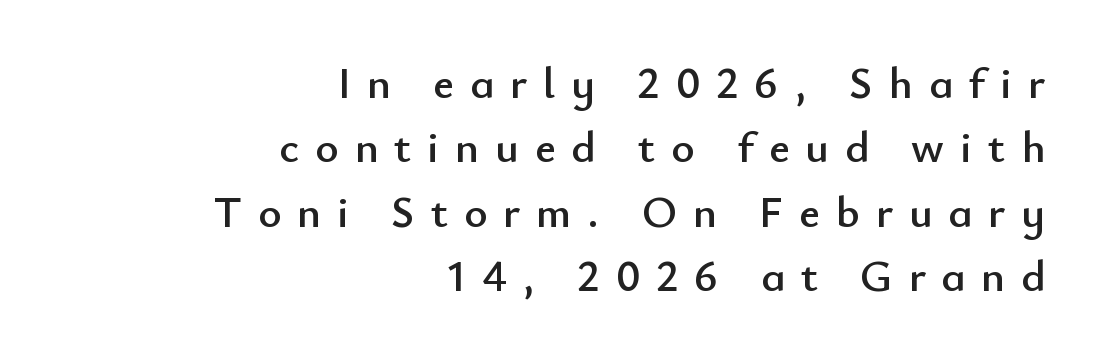
{"serif": "no", "italic": "no", "width": "normal", "stroke_contrast": "low", "x_height": "small", "monospaced": "no", "underline": "no", "align": "right", "line_spacing": "normal", "line_spacing_ratio": 1.43, "letter_spacing": "wide", "letter_spacing_em": 0.35, "glyph_px": 45}
